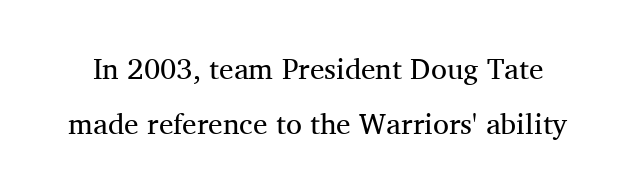
Is the stroke heavy? The answer is a plain regular-or-lighter. Rule under the text: the space is simply empty. The type sits square on the baseline with zero lean. Does the leading feel generous? Absolutely, it's lavish.
